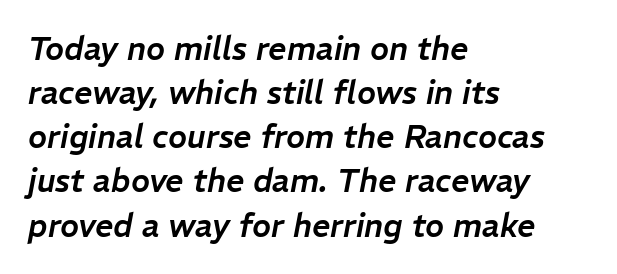
The passage shown has conventional tracking throughout. The rendering anchors every line to the left-hand side. Posture: slanted. Anything drawn beneath the words? Only blank space. The passage shown is typed in a proportional face where columns would drift.
